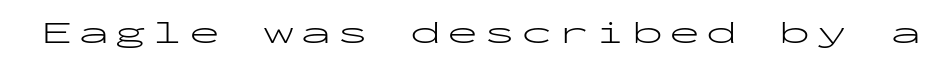
The image shows 31 px light, wide sans-serif type, upright, monospaced; set not underlined; low stroke contrast and a medium x-height.
